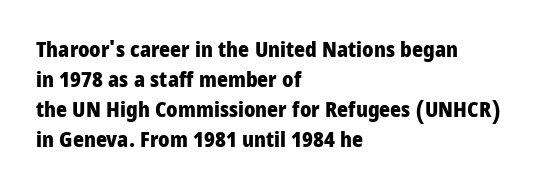
The font's upright variant was chosen for this text. These lines keep a tight, regular rhythm from letter to letter. Notice how thick the strokes are: this is what a full bold looks like. These lines sit exactly where default settings would place them.
